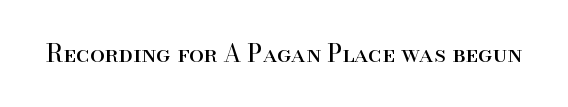
{"italic": "no", "bold": "no", "underline": "no", "letter_spacing": "normal", "letter_spacing_em": 0.0, "glyph_px": 24}
